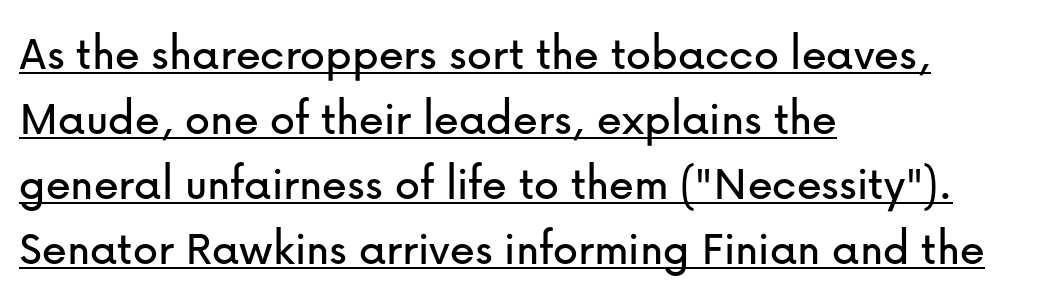
{"serif": "no", "italic": "no", "width": "normal", "stroke_contrast": "low", "x_height": "medium", "monospaced": "no", "underline": "yes", "align": "left", "line_spacing": "normal", "line_spacing_ratio": 1.3, "letter_spacing": "normal", "letter_spacing_em": 0.0, "glyph_px": 50}
